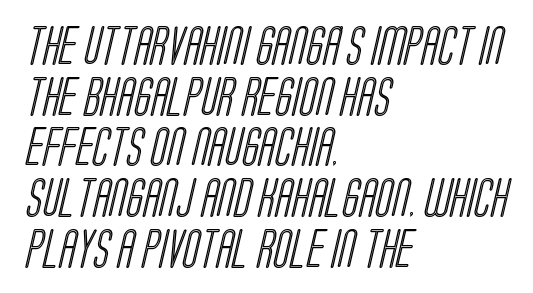
The image shows 39 px condensed type; set left-aligned, normal line spacing (1.3x), normal letter spacing, not underlined; a large x-height.
